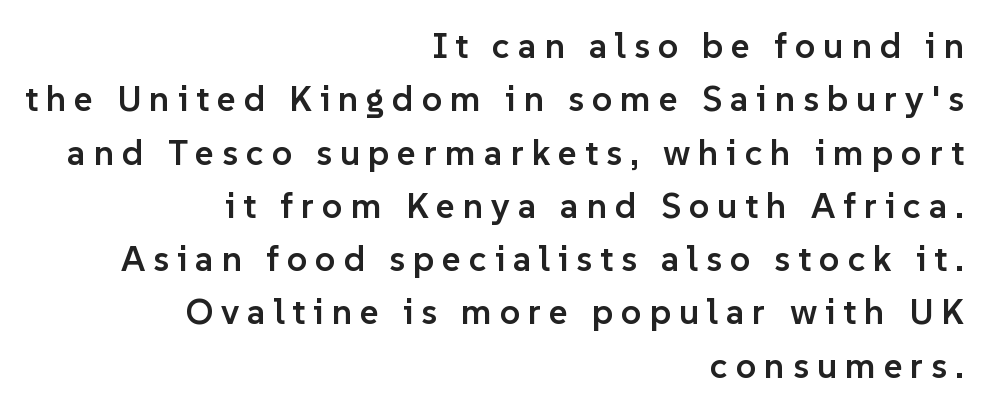
The image shows 36 px semibold sans-serif type, upright; set right-aligned, normal line spacing (1.48x), unusually wide letter spacing (+0.22 em), not underlined; low stroke contrast and a medium x-height.
